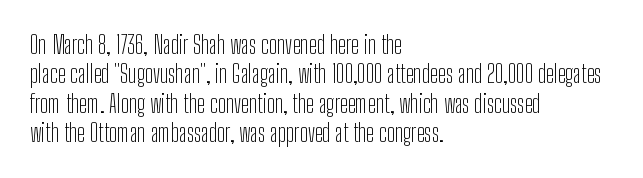
Q: Is the text bold? A: No.
Q: Is the text italic (slanted)? A: No, it is upright.
Q: Is the text underlined? A: No.
Q: How is the paragraph aligned? A: Left-aligned.
Q: Is the spacing between letters normal or unusually wide? A: Normal.
